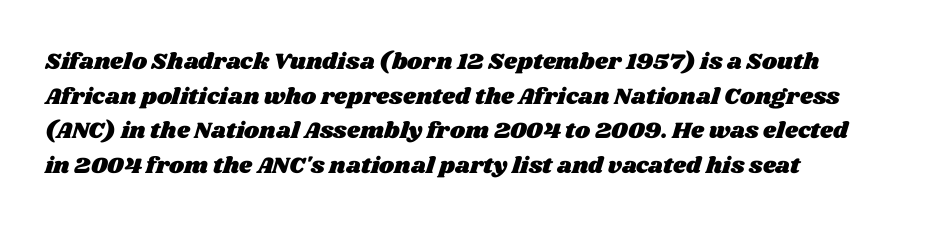
{"underline": "no", "align": "left", "line_spacing": "normal", "line_spacing_ratio": 1.51, "letter_spacing": "normal", "letter_spacing_em": 0.0, "glyph_px": 23}
